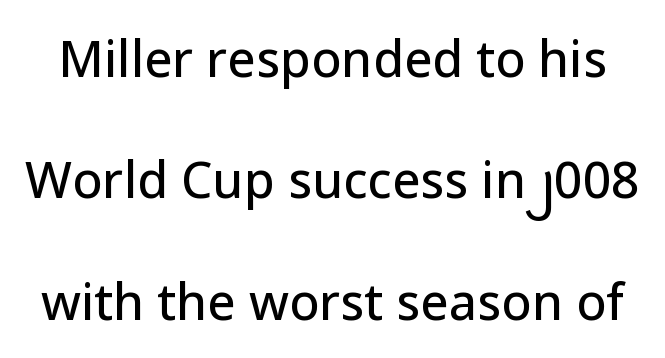
Airy leading. Typographically, this falls in the sans-serif category. Nothing unusual about the tracking: characters are spaced as the font intends. Italic? Not at all — the glyphs are vertical.
